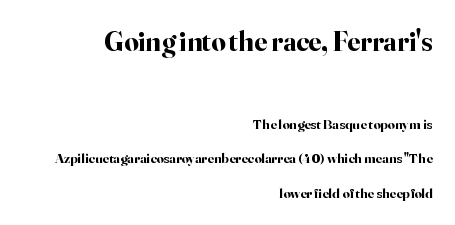
The image shows 28 px bold serif type, upright; set right-aligned, loose line spacing (2.47x), normal letter spacing, not underlined; the first (top) block is 2.0x larger; high stroke contrast and a small x-height.
